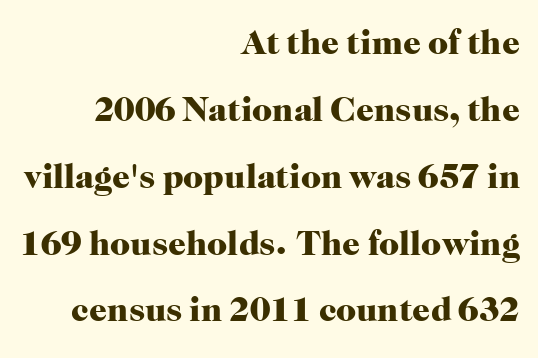
The image shows 35 px heavy serif type, upright; set right-aligned, loose line spacing (1.91x), normal letter spacing, not underlined; high stroke contrast and a medium x-height.
